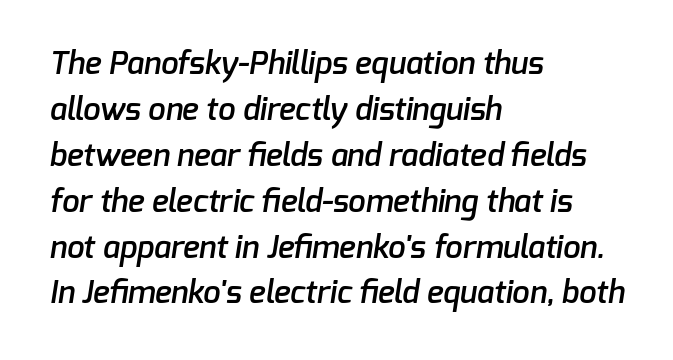
The image shows 31 px semibold sans-serif type; set left-aligned, normal line spacing (1.48x), normal letter spacing, not underlined; low stroke contrast and a medium x-height.
